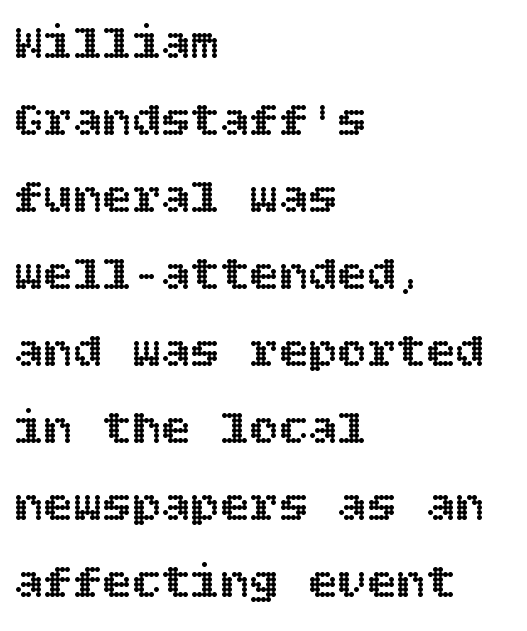
Q: Is the text italic (slanted)? A: No, it is upright.
Q: Is the text underlined? A: No.
Q: How is the paragraph aligned? A: Left-aligned.
Q: Is the spacing between letters normal or unusually wide? A: Normal.
Q: Is the spacing between lines tight, normal or loose? A: Normal.
Q: Width (condensed, normal, or wide)? A: Normal.
Q: x-height? A: Large.
